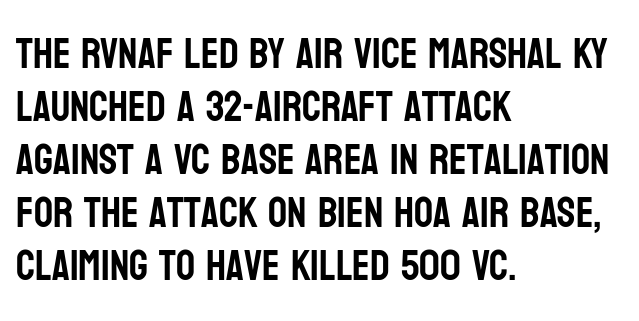
{"serif": "no", "italic": "no", "width": "condensed", "stroke_contrast": "low", "x_height": "large", "monospaced": "no", "underline": "no", "align": "left", "line_spacing": "normal", "line_spacing_ratio": 1.26, "letter_spacing": "normal", "letter_spacing_em": 0.0, "glyph_px": 42}
